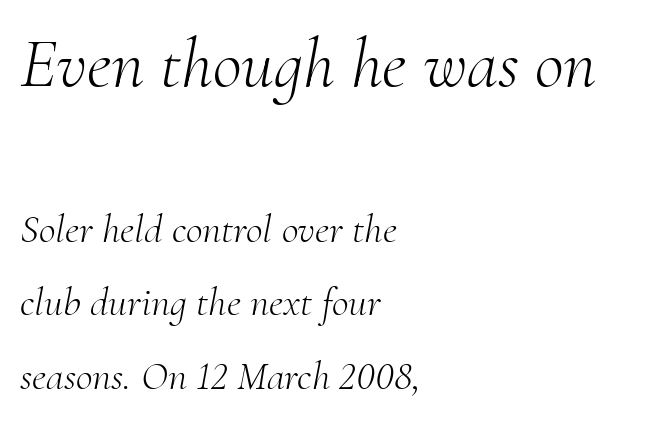
Q: Is the text bold? A: No.
Q: Is the text italic (slanted)? A: Yes, it leans right by about 10 degrees.
Q: Is the typeface a serif or a sans-serif typeface? A: Serif.
Q: Is the text underlined? A: No.
Q: How is the paragraph aligned? A: Left-aligned.
Q: Is the spacing between letters normal or unusually wide? A: Normal.
Q: Which block of text is set in a larger size, the first (top) or the second (bottom)? A: The first (top) one.
Q: Width (condensed, normal, or wide)? A: Normal.
Q: Stroke contrast? A: Medium.
Q: x-height? A: Small.
Q: Monospaced? A: No.
